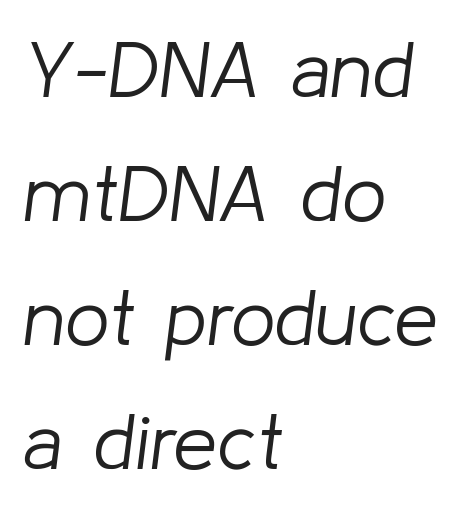
Q: Is the text bold? A: No.
Q: Is the text italic (slanted)? A: Yes, it leans right by about 8 degrees.
Q: Is the text underlined? A: No.
Q: How is the paragraph aligned? A: Left-aligned.
Q: Is the spacing between letters normal or unusually wide? A: Normal.
Q: Is the spacing between lines tight, normal or loose? A: Normal.
Q: Width (condensed, normal, or wide)? A: Normal.
Q: Stroke contrast? A: Low.
Q: x-height? A: Medium.
Q: Monospaced? A: No.
